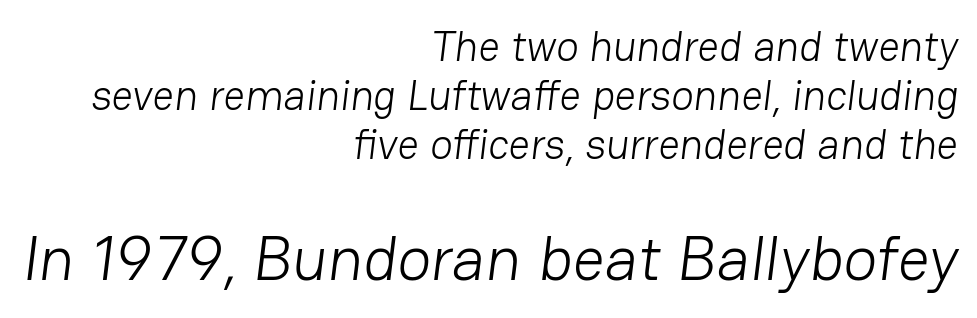
Weight class: somewhere from thin through regular. This sample has the flowing, uneven cadence of proportional lettering. The string is rendered with underlining switched off. These lines are composed in type without serifs. Here the glyphs are tracked normally, forming tight word shapes. Small over large — that's the arrangement of the two blocks here.
